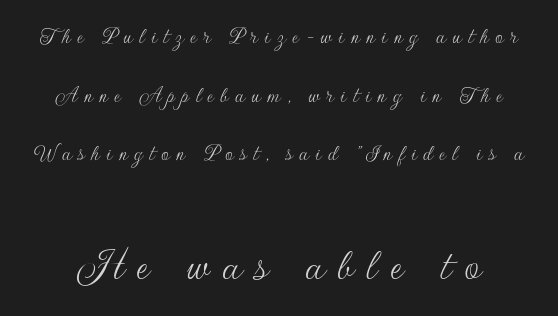
Q: Is the text bold? A: No.
Q: Is the text italic (slanted)? A: Yes.
Q: Is the typeface a serif or a sans-serif typeface? A: Sans-serif.
Q: Is the text underlined? A: No.
Q: Is the spacing between letters normal or unusually wide? A: Unusually wide.
Q: Is the spacing between lines tight, normal or loose? A: Loose.
Q: Which block of text is set in a larger size, the first (top) or the second (bottom)? A: The second (bottom) one.
Q: Width (condensed, normal, or wide)? A: Normal.
Q: Stroke contrast? A: Low.
Q: x-height? A: Small.
Q: Monospaced? A: No.
